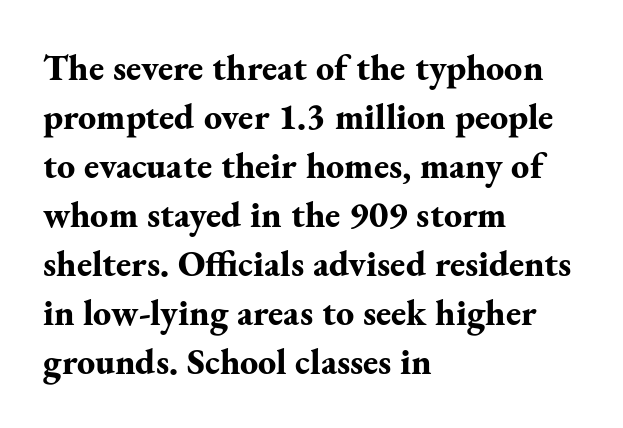
{"serif": "yes", "italic": "no", "bold": "yes", "weight": "bold", "width": "normal", "stroke_contrast": "medium", "x_height": "small", "monospaced": "no", "underline": "no", "align": "left", "line_spacing": "normal", "line_spacing_ratio": 1.36, "letter_spacing": "normal", "letter_spacing_em": 0.0, "glyph_px": 36}
